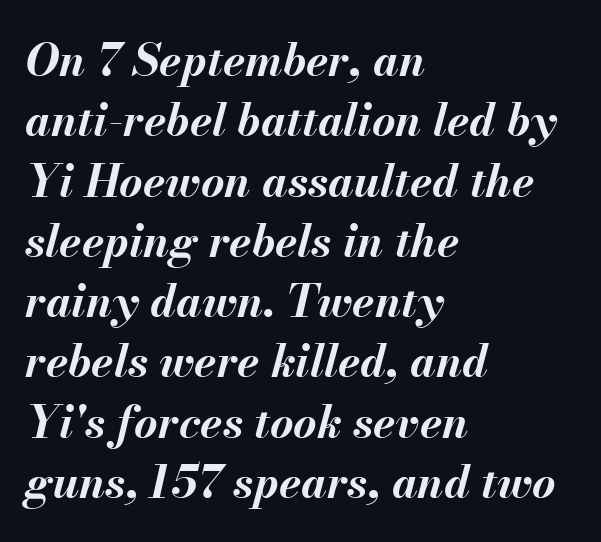
The image shows 45 px bold type, italic (leaning right); set left-aligned, normal line spacing (1.34x), normal letter spacing, not underlined; medium stroke contrast and a small x-height.
